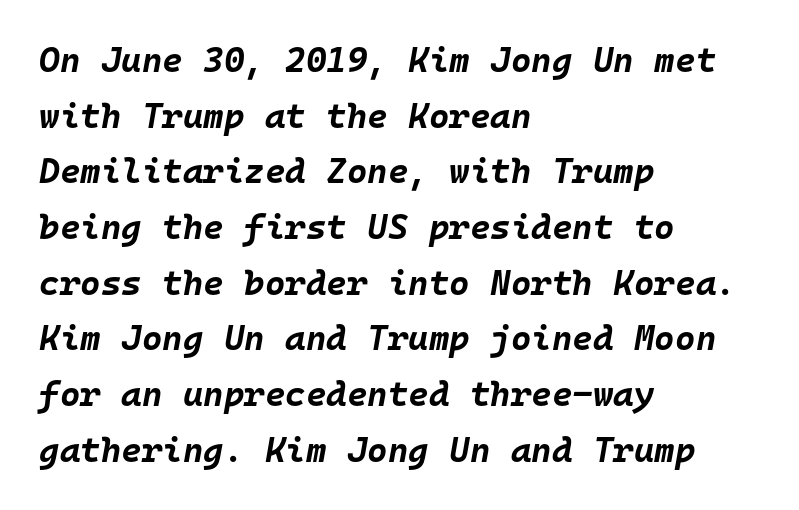
What weight is shown? A full bold with thick strokes. Which margin do the lines hug? The left one — the right edge is uneven. Looking at the ascenders, they clearly lean. Monospaced: the letters line up in strict vertical columns. Here the glyphs are tracked normally, forming tight word shapes.
